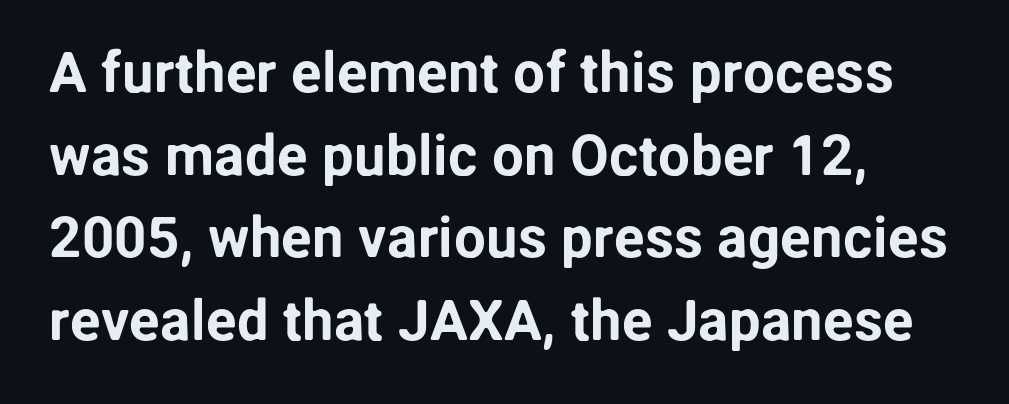
A roman cut, with each character standing at attention. Letters rest on an invisible, unmarked baseline. One glance says typical: line gaps are just what's usual. Does the type have serifs? No, each stem ends abruptly. The rendering uses natural spacing where letterforms have individual widths.
